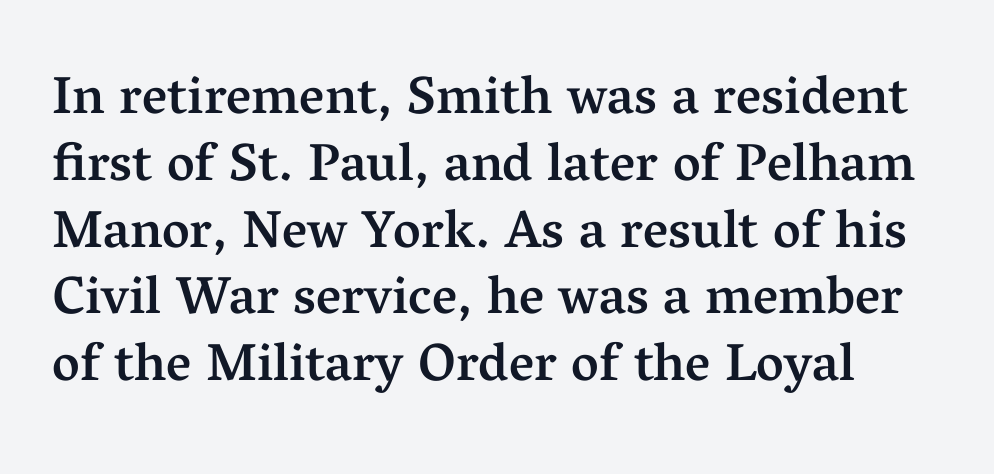
{"serif": "yes", "italic": "no", "bold": "semi", "weight": "semibold", "width": "normal", "stroke_contrast": "medium", "x_height": "medium", "monospaced": "no", "underline": "no", "line_spacing": "normal", "line_spacing_ratio": 1.26, "letter_spacing": "normal", "letter_spacing_em": 0.0, "glyph_px": 53}
